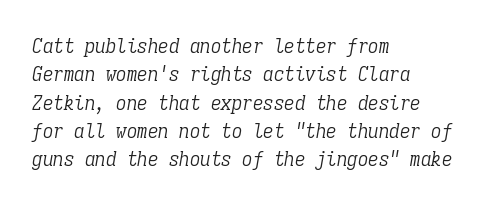
Q: Is the text bold? A: No.
Q: Is the text italic (slanted)? A: Yes, it leans right by about 9 degrees.
Q: Is the text underlined? A: No.
Q: How is the paragraph aligned? A: Left-aligned.
Q: Is the spacing between letters normal or unusually wide? A: Normal.
Q: Is the spacing between lines tight, normal or loose? A: Normal.
